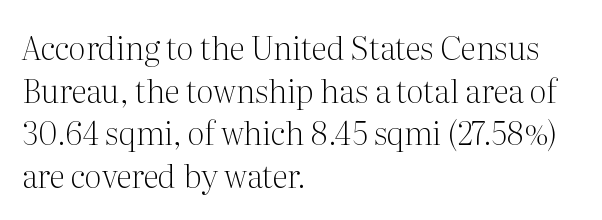
The image shows 32 px light serif type, upright; set left-aligned, normal line spacing (1.33x), normal letter spacing, not underlined; medium stroke contrast and a medium x-height.
